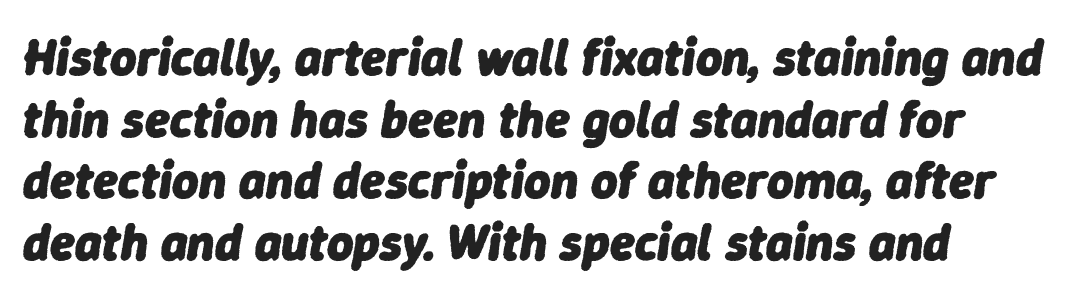
Q: Is the text bold? A: Yes.
Q: Is the text italic (slanted)? A: Yes, it leans right by about 9 degrees.
Q: Is the text underlined? A: No.
Q: How is the paragraph aligned? A: Left-aligned.
Q: Is the spacing between letters normal or unusually wide? A: Normal.
Q: Width (condensed, normal, or wide)? A: Normal.
Q: Stroke contrast? A: Low.
Q: x-height? A: Medium.
Q: Monospaced? A: No.
